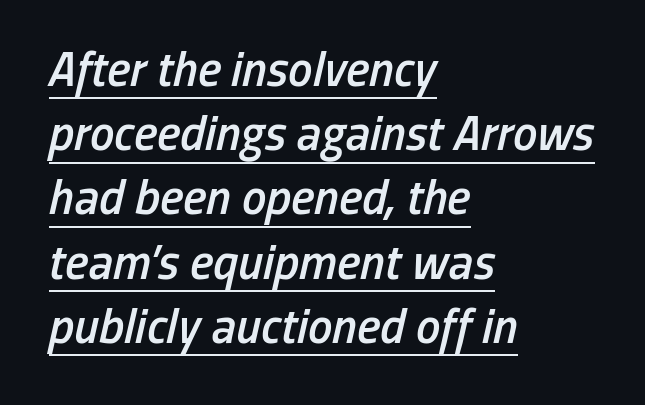
{"italic": "yes", "lean": "right", "slant_degrees": 13, "bold": "semi", "weight": "semibold", "width": "condensed", "stroke_contrast": "low", "x_height": "medium", "monospaced": "no", "underline": "yes", "align": "left", "line_spacing": "normal", "line_spacing_ratio": 1.31, "letter_spacing": "normal", "letter_spacing_em": 0.0, "glyph_px": 49}
